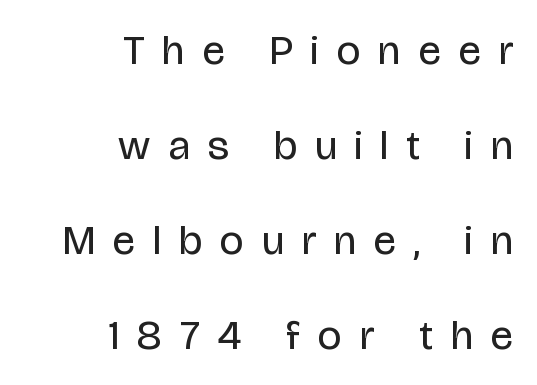
Q: Is the text bold? A: No.
Q: Is the text italic (slanted)? A: No, it is upright.
Q: Is the typeface a serif or a sans-serif typeface? A: Sans-serif.
Q: Is the text underlined? A: No.
Q: How is the paragraph aligned? A: Right-aligned.
Q: Is the spacing between letters normal or unusually wide? A: Unusually wide.
Q: Is the spacing between lines tight, normal or loose? A: Loose.
Q: Width (condensed, normal, or wide)? A: Condensed.
Q: Stroke contrast? A: Low.
Q: x-height? A: Large.
Q: Monospaced? A: No.
